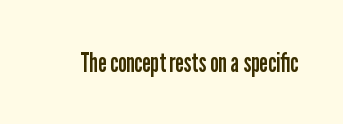
{"italic": "no", "bold": "no", "underline": "no", "letter_spacing": "normal", "letter_spacing_em": 0.0, "glyph_px": 27}
